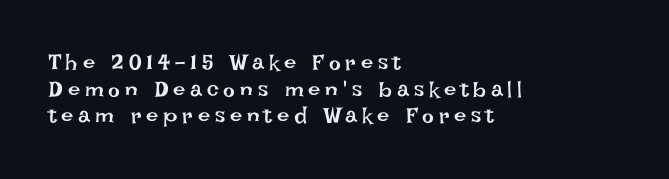
The image shows 22 px text type, upright; set left-aligned, line spacing 1.21x, unusually wide letter spacing (+0.22 em), not underlined.
